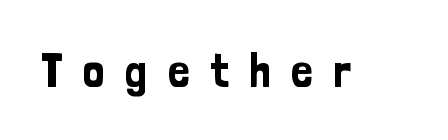
Q: Is the text italic (slanted)? A: No, it is upright.
Q: Is the typeface a serif or a sans-serif typeface? A: Sans-serif.
Q: Is the text underlined? A: No.
Q: Is the spacing between letters normal or unusually wide? A: Unusually wide.
Q: Width (condensed, normal, or wide)? A: Condensed.
Q: Stroke contrast? A: Low.
Q: x-height? A: Medium.
Q: Monospaced? A: No.
